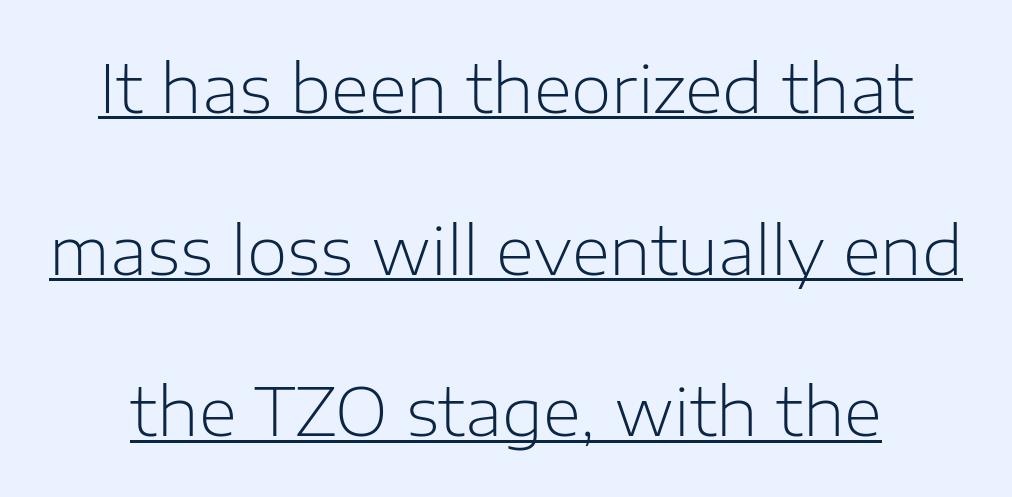
Q: Is the text bold? A: No.
Q: Is the text italic (slanted)? A: No, it is upright.
Q: Is the typeface a serif or a sans-serif typeface? A: Sans-serif.
Q: Is the text underlined? A: Yes.
Q: Is the spacing between letters normal or unusually wide? A: Normal.
Q: Is the spacing between lines tight, normal or loose? A: Loose.
Q: Width (condensed, normal, or wide)? A: Normal.
Q: Stroke contrast? A: Low.
Q: x-height? A: Medium.
Q: Monospaced? A: No.
